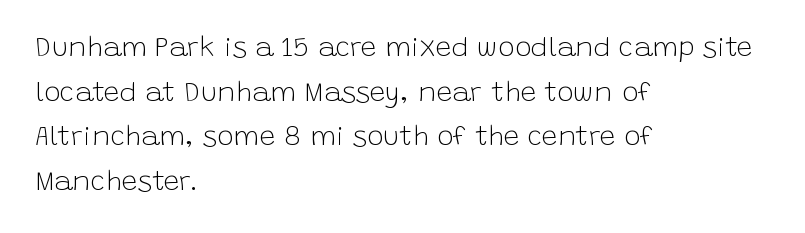
{"serif": "no", "italic": "no", "bold": "no", "weight": "light", "width": "normal", "stroke_contrast": "low", "x_height": "large", "monospaced": "no", "underline": "no", "align": "left", "line_spacing": "normal", "line_spacing_ratio": 1.59, "letter_spacing": "normal", "letter_spacing_em": 0.0, "glyph_px": 28}
